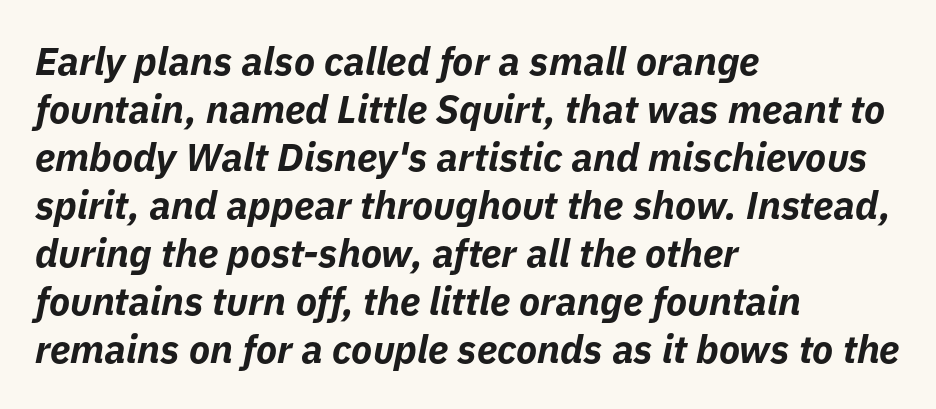
The image shows 39 px bold type, italic (leaning right); set left-aligned, line spacing 1.23x, normal letter spacing, not underlined; low stroke contrast and a medium x-height.
